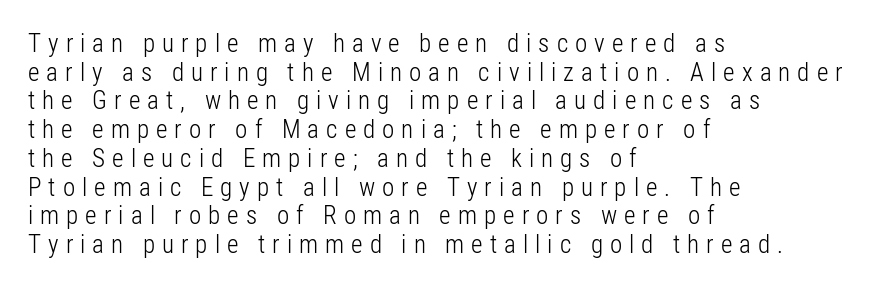
Q: Is the text bold? A: No.
Q: Is the text italic (slanted)? A: No, it is upright.
Q: Is the text underlined? A: No.
Q: How is the paragraph aligned? A: Left-aligned.
Q: Is the spacing between letters normal or unusually wide? A: Unusually wide.
Q: Is the spacing between lines tight, normal or loose? A: Tight.
